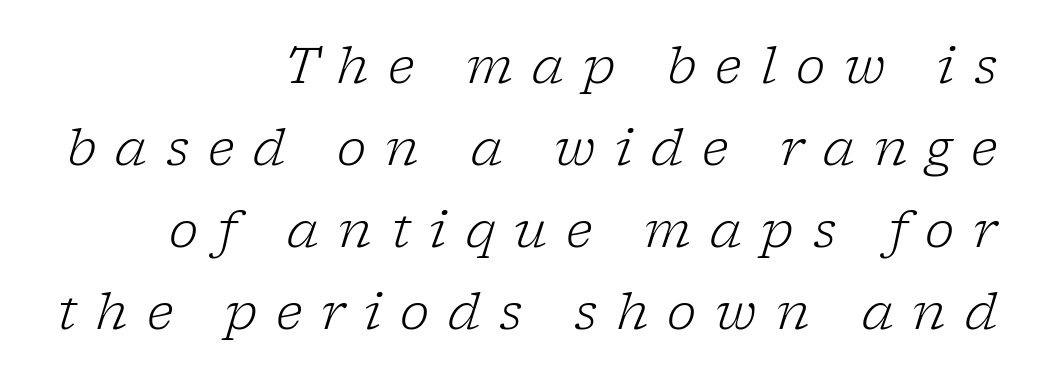
Q: Is the text bold? A: No.
Q: Is the text italic (slanted)? A: Yes, it leans right by about 17 degrees.
Q: Is the typeface a serif or a sans-serif typeface? A: Serif.
Q: Is the text underlined? A: No.
Q: How is the paragraph aligned? A: Right-aligned.
Q: Is the spacing between letters normal or unusually wide? A: Unusually wide.
Q: Is the spacing between lines tight, normal or loose? A: Normal.
Q: Width (condensed, normal, or wide)? A: Normal.
Q: Stroke contrast? A: Low.
Q: x-height? A: Medium.
Q: Monospaced? A: No.
